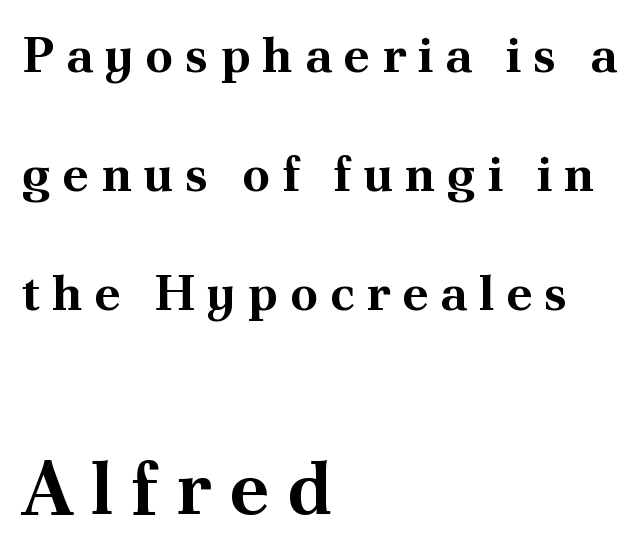
Q: Is the text bold? A: Yes.
Q: Is the text italic (slanted)? A: No, it is upright.
Q: Is the typeface a serif or a sans-serif typeface? A: Serif.
Q: Is the text underlined? A: No.
Q: How is the paragraph aligned? A: Left-aligned.
Q: Is the spacing between letters normal or unusually wide? A: Unusually wide.
Q: Is the spacing between lines tight, normal or loose? A: Loose.
Q: Which block of text is set in a larger size, the first (top) or the second (bottom)? A: The second (bottom) one.
Q: Width (condensed, normal, or wide)? A: Normal.
Q: Stroke contrast? A: Medium.
Q: x-height? A: Small.
Q: Monospaced? A: No.
